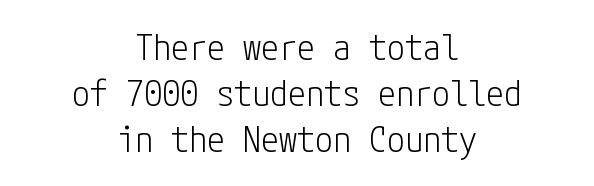
The image shows 36 px light, condensed sans-serif type, upright; set centered, normal line spacing (1.28x), normal letter spacing, not underlined; low stroke contrast and a medium x-height.
